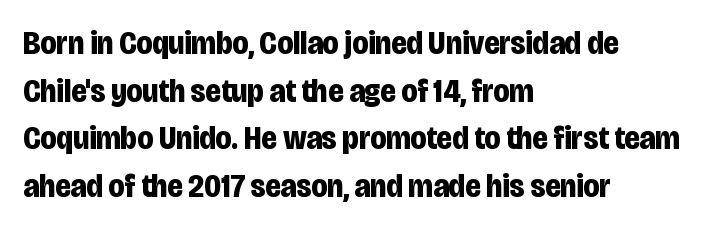
Nope, not italic — everything's standing straight. Unlike a traditional serif, this face leaves its strokes unadorned. Compared with a centered layout, this one pins lines to the left instead. Varying glyph widths throughout — classic text-font behaviour. Short note: letters normally spaced.
